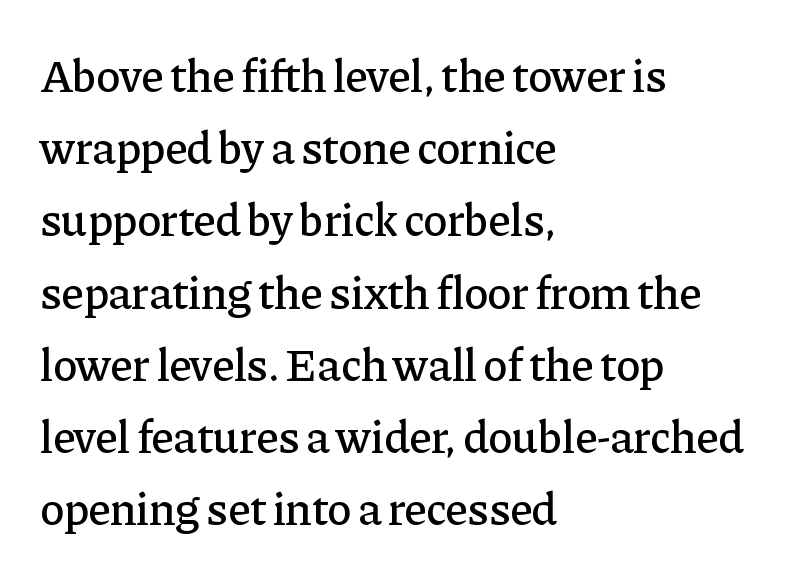
Q: Is the text italic (slanted)? A: No, it is upright.
Q: Is the typeface a serif or a sans-serif typeface? A: Serif.
Q: Is the text underlined? A: No.
Q: How is the paragraph aligned? A: Left-aligned.
Q: Is the spacing between letters normal or unusually wide? A: Normal.
Q: Is the spacing between lines tight, normal or loose? A: Normal.
Q: Width (condensed, normal, or wide)? A: Normal.
Q: Stroke contrast? A: Low.
Q: x-height? A: Medium.
Q: Monospaced? A: No.
